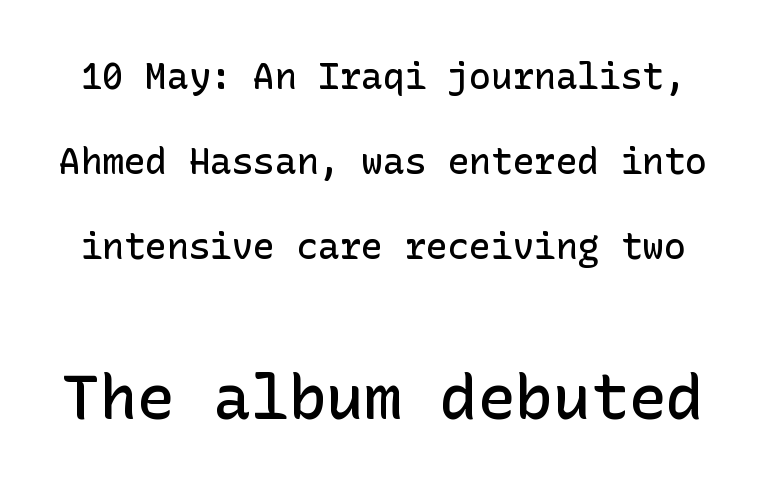
How heavy is the stroke? Medium-heavy — a semibold, shy of bold. Posture: straight, roman, zero tilt. Each word holds together tightly as a unit, with standard inter-letter gaps. The face used here appears at its bigger size in the lower chunk. A sans-serif font was chosen for this passage.
